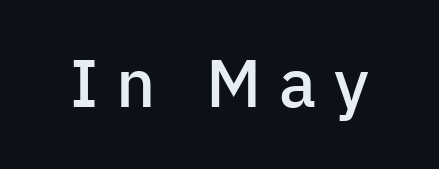
{"serif": "no", "italic": "no", "bold": "semi", "weight": "semibold", "width": "normal", "stroke_contrast": "low", "x_height": "medium", "monospaced": "no", "underline": "no", "letter_spacing": "wide", "letter_spacing_em": 0.26, "glyph_px": 68}
